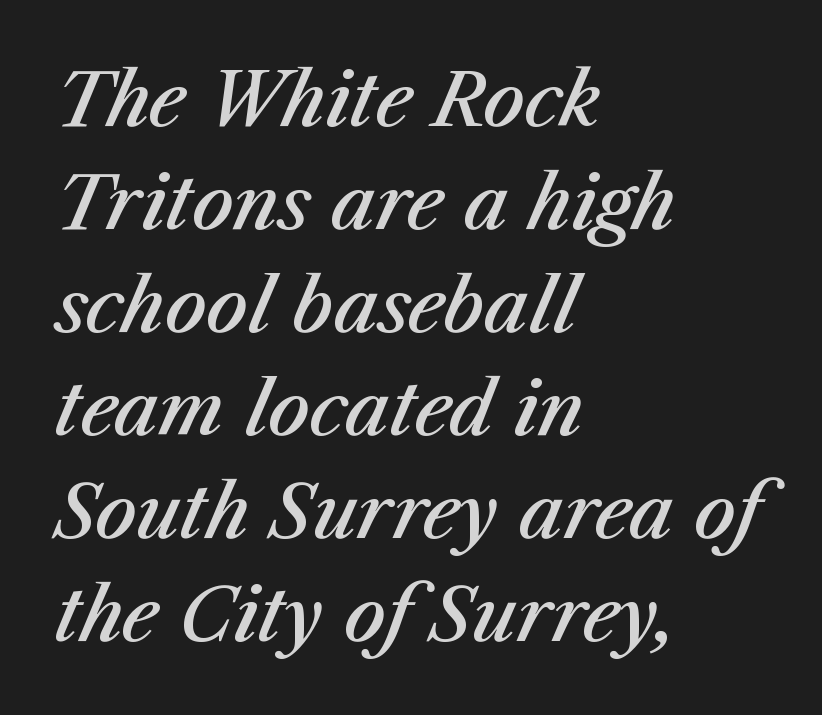
Q: Is the text bold? A: Semi-bold.
Q: Is the text italic (slanted)? A: Yes, it leans right by about 23 degrees.
Q: Is the text underlined? A: No.
Q: How is the paragraph aligned? A: Left-aligned.
Q: Is the spacing between letters normal or unusually wide? A: Normal.
Q: Is the spacing between lines tight, normal or loose? A: Normal.
Q: Width (condensed, normal, or wide)? A: Normal.
Q: Stroke contrast? A: Medium.
Q: x-height? A: Medium.
Q: Monospaced? A: No.
